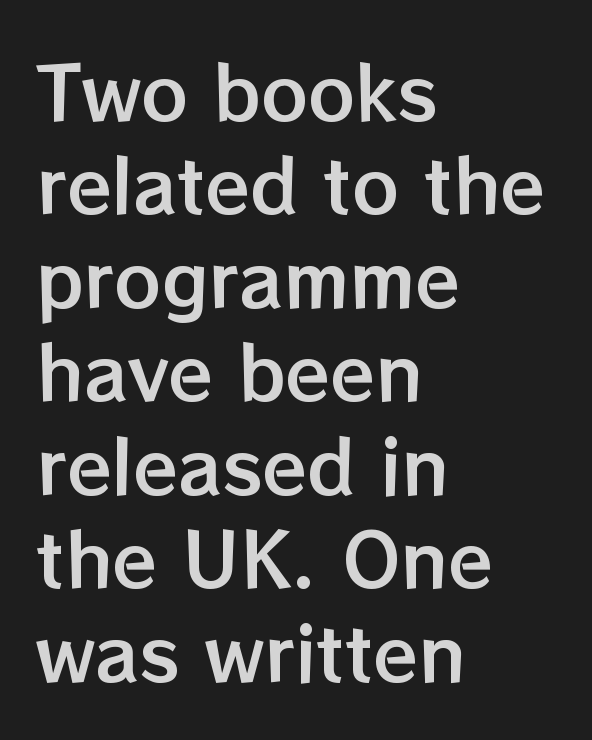
{"italic": "no", "width": "normal", "stroke_contrast": "low", "x_height": "medium", "monospaced": "no", "underline": "no", "align": "left", "line_spacing": "normal", "line_spacing_ratio": 1.28, "letter_spacing": "normal", "letter_spacing_em": 0.0, "glyph_px": 73}
